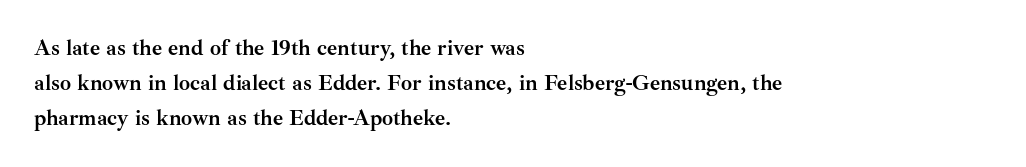
{"italic": "no", "bold": "yes", "underline": "no", "align": "left", "line_spacing": "normal", "line_spacing_ratio": 1.6, "letter_spacing": "normal", "letter_spacing_em": 0.0, "glyph_px": 22}
